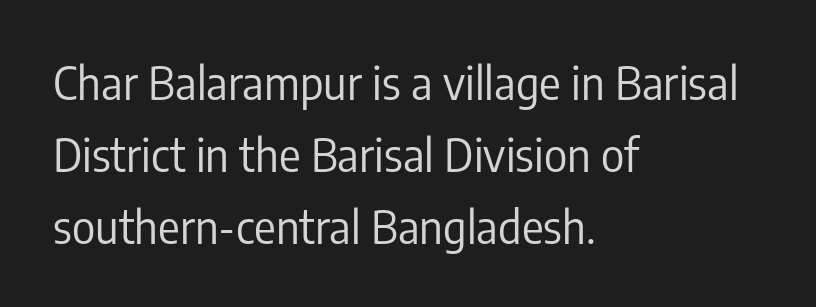
Short note: letters normally spaced. No feet cap the strokes, marking this as sans-serif type. You could not count columns in this text — the font is proportionally spaced. No heavy texture on the line: the type isn't bold.
